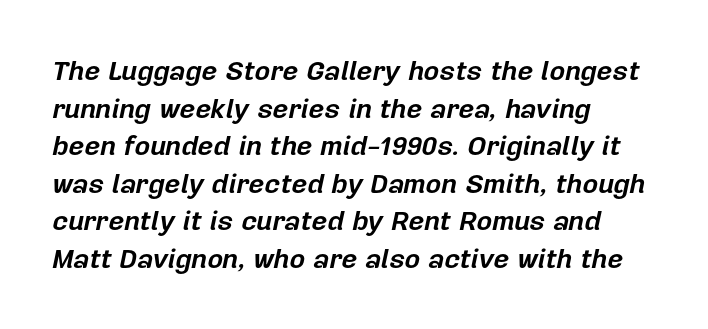
Q: Is the text bold? A: Yes.
Q: Is the text italic (slanted)? A: Yes, it leans right by about 12 degrees.
Q: Is the text underlined? A: No.
Q: How is the paragraph aligned? A: Left-aligned.
Q: Is the spacing between letters normal or unusually wide? A: Normal.
Q: Is the spacing between lines tight, normal or loose? A: Normal.
